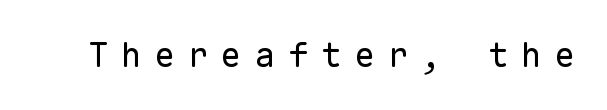
Q: Is the text bold? A: No.
Q: Is the text italic (slanted)? A: No, it is upright.
Q: Is the typeface a serif or a sans-serif typeface? A: Sans-serif.
Q: Is the text underlined? A: No.
Q: Is the spacing between letters normal or unusually wide? A: Unusually wide.
Q: Width (condensed, normal, or wide)? A: Normal.
Q: Stroke contrast? A: Low.
Q: x-height? A: Medium.
Q: Monospaced? A: Yes.
